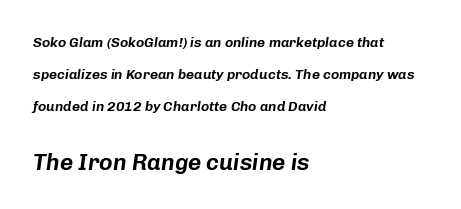
The type is set solid horizontally, with unmodified tracking. Any mark beneath the type? The region is blank. The following chunk of copy outweighs the initial chunk in type size. The passage is arranged the way most books set body copy — flush left. Interline gaps are noticeably wide in this sample. Style check: oblique.
